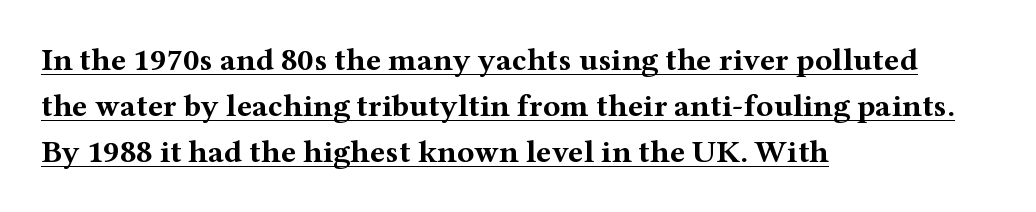
Q: Is the text bold? A: Yes.
Q: Is the text italic (slanted)? A: No, it is upright.
Q: Is the typeface a serif or a sans-serif typeface? A: Serif.
Q: Is the text underlined? A: Yes.
Q: How is the paragraph aligned? A: Left-aligned.
Q: Is the spacing between letters normal or unusually wide? A: Normal.
Q: Is the spacing between lines tight, normal or loose? A: Normal.
Q: Width (condensed, normal, or wide)? A: Wide.
Q: Stroke contrast? A: Medium.
Q: x-height? A: Medium.
Q: Monospaced? A: No.
